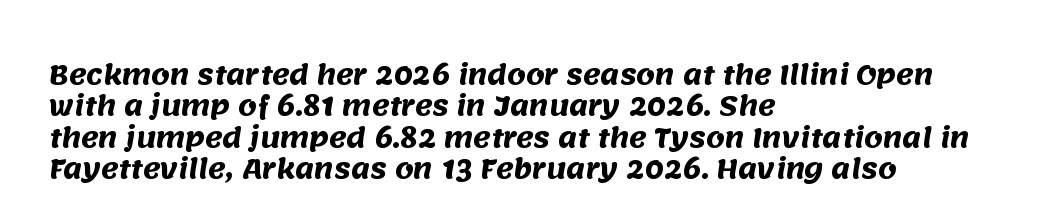
The glyphs are unaccompanied by any horizontal stroke below them. Weight check: bold — yes, fully. Glyph-to-glyph distance matches everyday printed text. Teacher's note: observe the even left margin — that is flush-left alignment.
